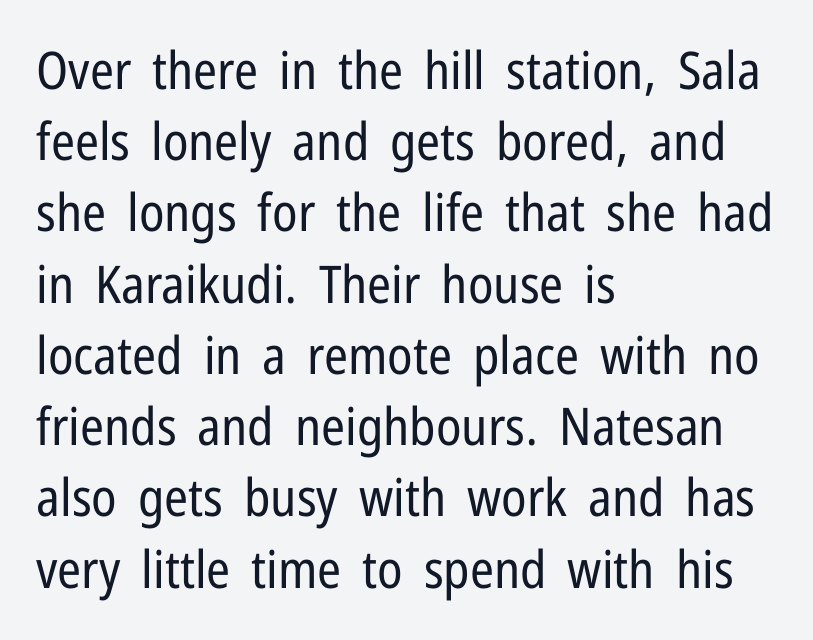
{"serif": "no", "italic": "no", "bold": "no", "weight": "regular", "width": "condensed", "stroke_contrast": "low", "x_height": "medium", "monospaced": "no", "underline": "no", "align": "left", "line_spacing": "normal", "line_spacing_ratio": 1.37, "letter_spacing": "normal", "letter_spacing_em": 0.0, "glyph_px": 52}
